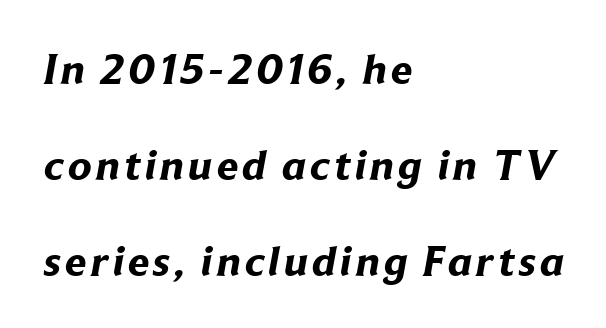
Q: Is the text bold? A: Yes.
Q: Is the typeface a serif or a sans-serif typeface? A: Sans-serif.
Q: Is the text underlined? A: No.
Q: How is the paragraph aligned? A: Left-aligned.
Q: Is the spacing between lines tight, normal or loose? A: Loose.
Q: Width (condensed, normal, or wide)? A: Normal.
Q: Stroke contrast? A: Low.
Q: x-height? A: Medium.
Q: Monospaced? A: No.
